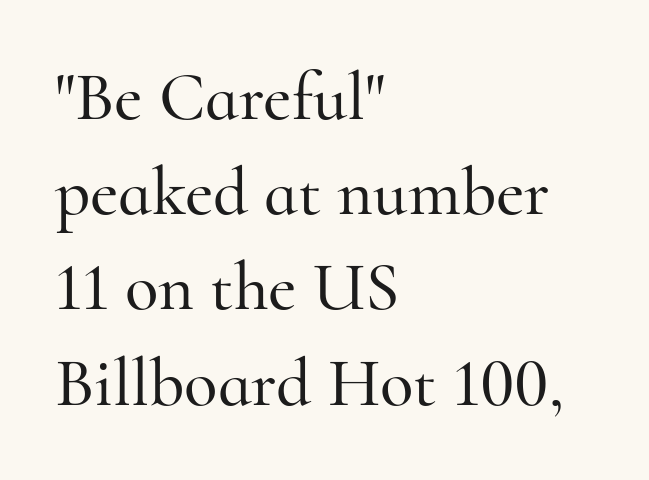
{"serif": "yes", "italic": "no", "width": "normal", "stroke_contrast": "high", "x_height": "small", "monospaced": "no", "underline": "no", "align": "left", "line_spacing": "normal", "line_spacing_ratio": 1.38, "letter_spacing": "normal", "letter_spacing_em": 0.0, "glyph_px": 69}
